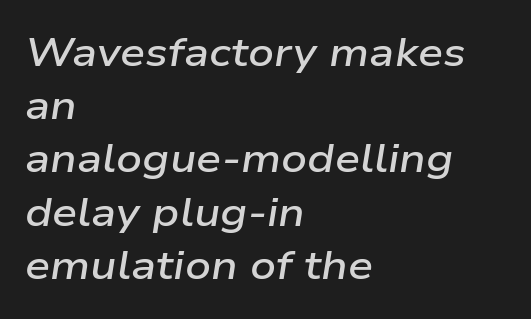
{"italic": "yes", "lean": "right", "slant_degrees": 9, "bold": "semi", "weight": "semibold", "width": "wide", "stroke_contrast": "low", "x_height": "medium", "monospaced": "no", "underline": "no", "align": "left", "line_spacing": "normal", "line_spacing_ratio": 1.33, "letter_spacing": "normal", "letter_spacing_em": 0.0, "glyph_px": 40}
